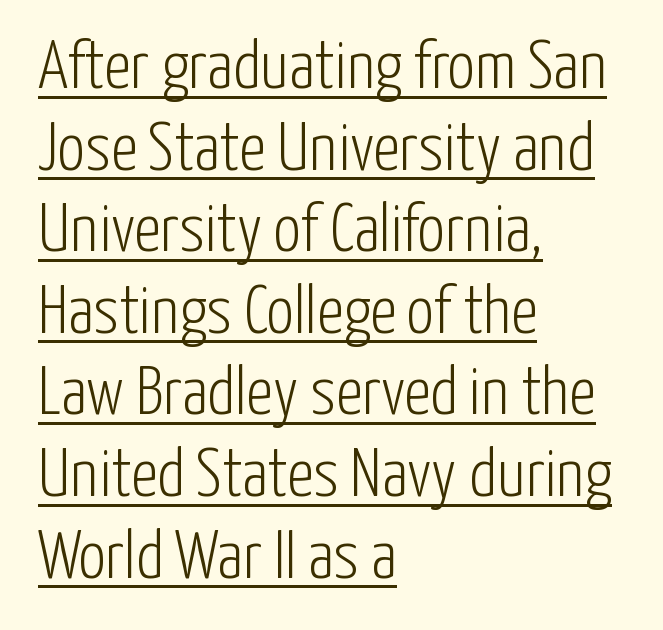
Q: Is the text bold? A: No.
Q: Is the text italic (slanted)? A: No, it is upright.
Q: Is the typeface a serif or a sans-serif typeface? A: Sans-serif.
Q: Is the text underlined? A: Yes.
Q: How is the paragraph aligned? A: Left-aligned.
Q: Is the spacing between letters normal or unusually wide? A: Normal.
Q: Width (condensed, normal, or wide)? A: Condensed.
Q: Stroke contrast? A: Low.
Q: x-height? A: Medium.
Q: Monospaced? A: No.
